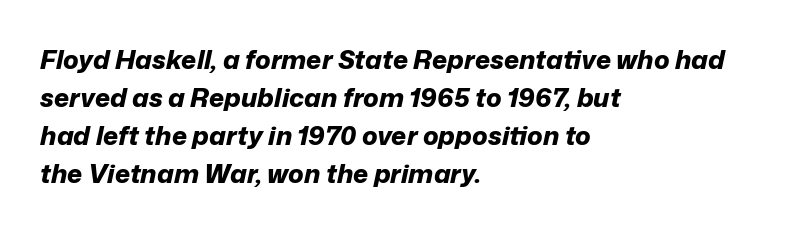
Yep, that's italic — everything's leaning. Normally led — the rows are evenly, conventionally spaced. The letterforms sit shoulder to shoulder at normal distance. These lines stack with their left ends in a neat column. Underlining? Definitely not there.
